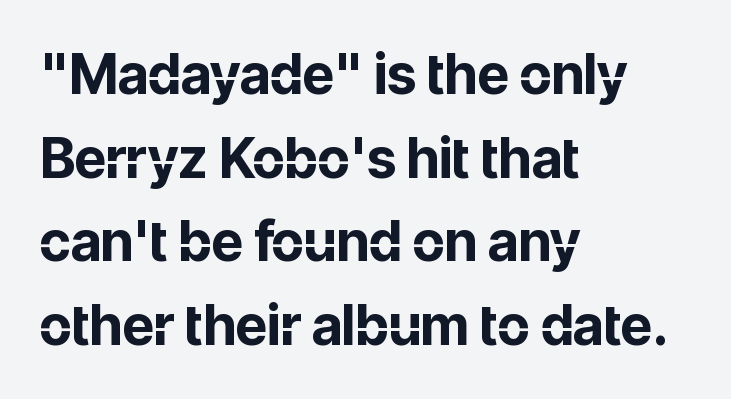
{"serif": "no", "italic": "no", "bold": "yes", "weight": "bold", "width": "normal", "stroke_contrast": "low", "x_height": "medium", "monospaced": "no", "underline": "no", "align": "left", "line_spacing": "normal", "line_spacing_ratio": 1.52, "letter_spacing": "normal", "letter_spacing_em": 0.0, "glyph_px": 55}
